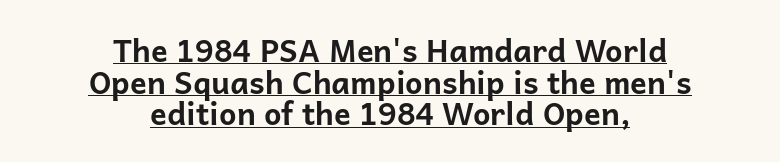
Thick stems and heavy bowls — unmistakably bold. Underlined type. The letters advance in unequal steps, a hallmark of proportional type. The glyphs in this specimen are sans serif. The rendering positions every line midway between the sides.
